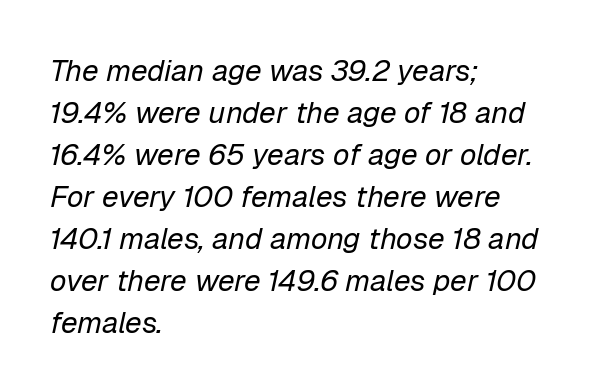
Q: Is the text bold? A: No.
Q: Is the text italic (slanted)? A: Yes, it leans right by about 12 degrees.
Q: Is the text underlined? A: No.
Q: How is the paragraph aligned? A: Left-aligned.
Q: Is the spacing between letters normal or unusually wide? A: Normal.
Q: Is the spacing between lines tight, normal or loose? A: Normal.
Q: Width (condensed, normal, or wide)? A: Normal.
Q: Stroke contrast? A: Low.
Q: x-height? A: Medium.
Q: Monospaced? A: No.
